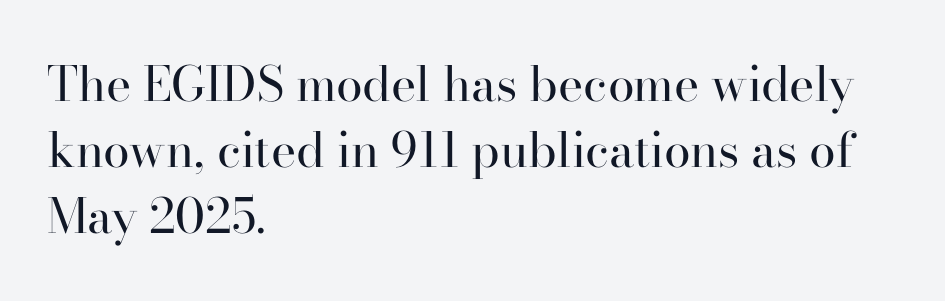
Each letter keeps its own natural width here, so spacing adapts to shape. The tracking reads as untouched default to a designer's eye. Is the stroke heavy? The answer is a plain regular-or-lighter. Layout note: lines flush left. The lettering holds an erect, upright posture throughout. Lines of text with bare space underneath.
